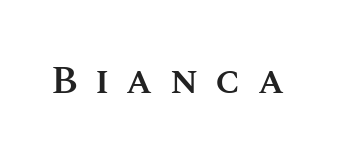
Caption: semibold face, moderately heavy strokes. Decoration check: the copy has no underline. The type is letterspaced generously, with wide tracking. Think of a printed novel: that variable character pitch is what you see here.
